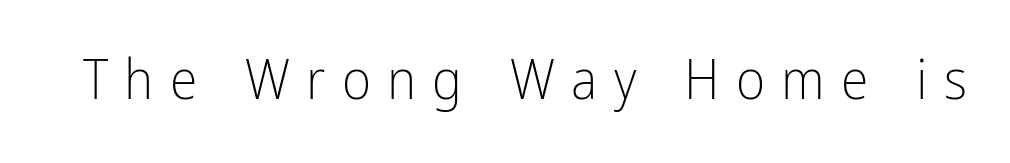
Weight class: somewhere from thin through regular. Grotesque or geometric, the face here clearly has no serifs. Underlining? Definitely not there. This is the regular roman posture of the typeface. The passage shown is typed in a proportional face where columns would drift. The passage shown has open, widely tracked lettering throughout.
